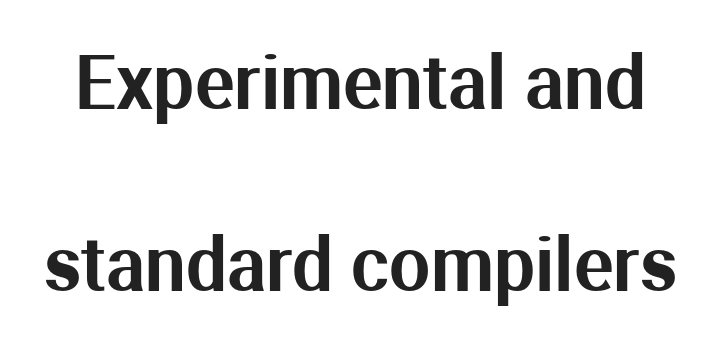
The image shows 73 px sans-serif type, upright; set loose line spacing (2.49x), normal letter spacing, not underlined; medium stroke contrast and a medium x-height.
